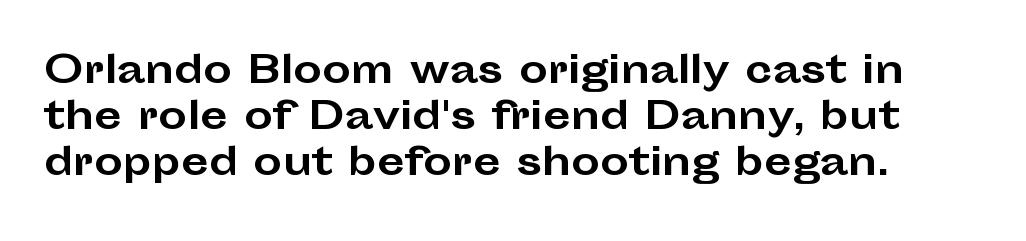
The area under the type is left untouched. The face used here is proportionally spaced, like ordinary book or web type. The face used here is a sans, in the tradition of grotesques and geometrics. The tracking reads as untouched default to a designer's eye.
